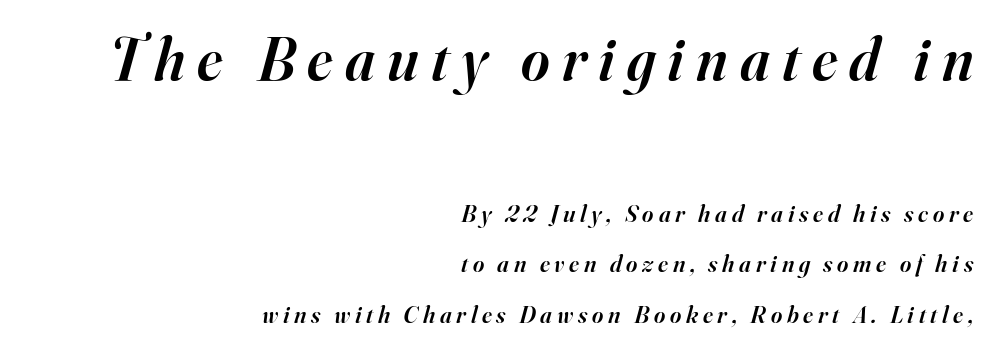
A clean baseline with only descenders dipping below it. Small tapered or slab feet sit at the stroke ends, so this counts as serif. The more generous point size was reserved for the upper chunk. Letter spacing: wide. Posture: slanted.
